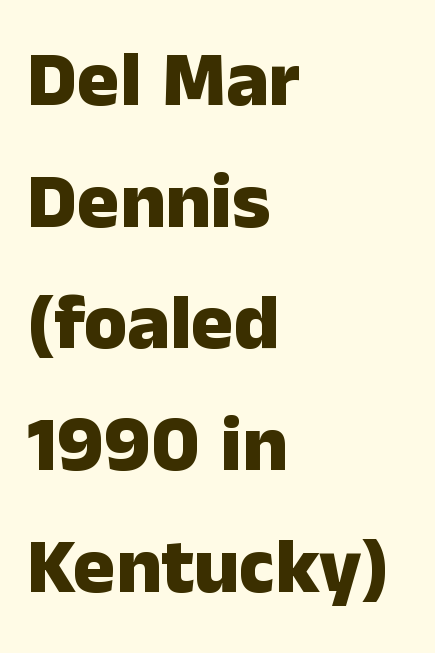
The axis of the letterforms is exactly vertical. The font is running at its bold setting. Note: no serifs on the glyphs. The zone under the glyphs is completely vacant.
